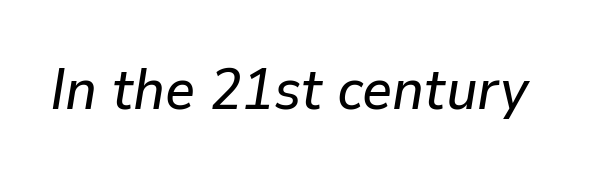
{"italic": "yes", "lean": "right", "slant_degrees": 9, "width": "normal", "stroke_contrast": "low", "x_height": "medium", "monospaced": "no", "underline": "no", "letter_spacing": "normal", "letter_spacing_em": 0.0, "glyph_px": 58}
